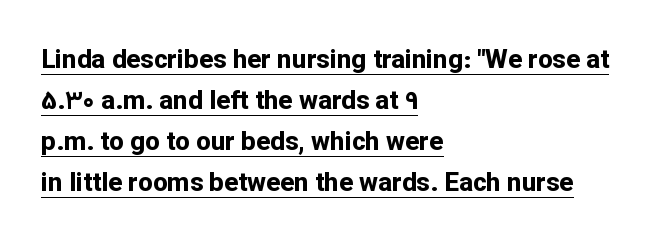
{"italic": "no", "bold": "yes", "underline": "yes", "align": "left", "line_spacing": "normal", "line_spacing_ratio": 1.58, "letter_spacing": "normal", "letter_spacing_em": 0.0, "glyph_px": 26}
